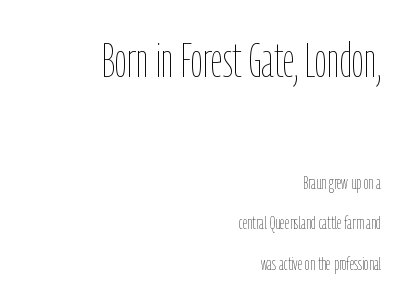
The image shows 48 px thin, condensed type, upright; set right-aligned, loose line spacing (2.12x), normal letter spacing, not underlined; the first (top) block is 2.53x larger; low stroke contrast and a medium x-height.
